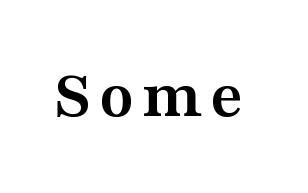
{"serif": "yes", "italic": "no", "bold": "yes", "weight": "semibold", "width": "wide", "stroke_contrast": "medium", "x_height": "medium", "monospaced": "no", "underline": "no", "glyph_px": 70}
